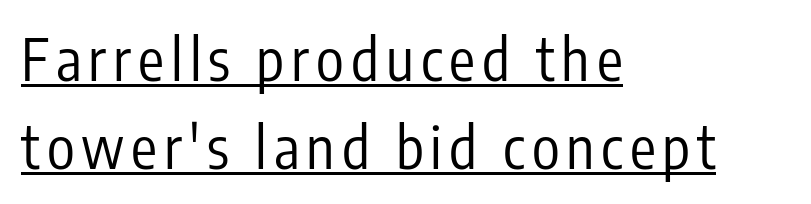
Q: Is the text bold? A: No.
Q: Is the text italic (slanted)? A: No, it is upright.
Q: Is the typeface a serif or a sans-serif typeface? A: Sans-serif.
Q: Is the text underlined? A: Yes.
Q: How is the paragraph aligned? A: Left-aligned.
Q: Is the spacing between lines tight, normal or loose? A: Normal.
Q: Width (condensed, normal, or wide)? A: Condensed.
Q: Stroke contrast? A: Low.
Q: x-height? A: Medium.
Q: Monospaced? A: No.
